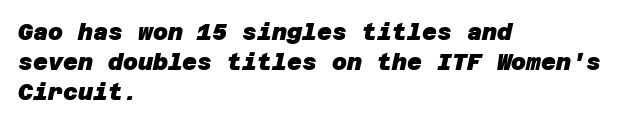
Q: Is the text bold? A: Yes.
Q: Is the text underlined? A: No.
Q: How is the paragraph aligned? A: Left-aligned.
Q: Is the spacing between letters normal or unusually wide? A: Normal.
Q: Is the spacing between lines tight, normal or loose? A: Normal.
